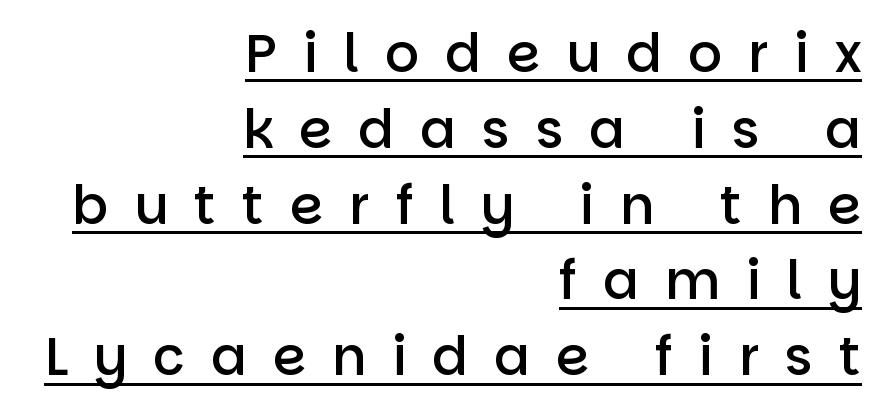
{"serif": "no", "italic": "no", "bold": "semi", "weight": "semibold", "width": "normal", "stroke_contrast": "low", "x_height": "large", "monospaced": "no", "underline": "yes", "align": "right", "line_spacing": "normal", "line_spacing_ratio": 1.43, "letter_spacing": "wide", "letter_spacing_em": 0.49, "glyph_px": 53}
